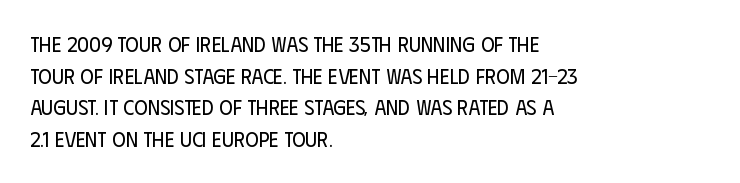
{"italic": "no", "bold": "no", "underline": "no", "align": "left", "line_spacing": "normal", "line_spacing_ratio": 1.51, "letter_spacing": "normal", "letter_spacing_em": 0.0, "glyph_px": 21}
